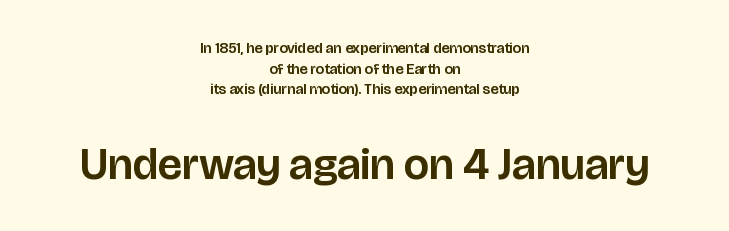
Evenly set lines give the paragraph a standard silhouette. No extra tracking has been applied to these lines. Note the varied advance widths — an 'i' is clearly narrower than an 'm'. You get the small type first, then a jump to larger type. Glance below the letters and you will spot only blank space.
